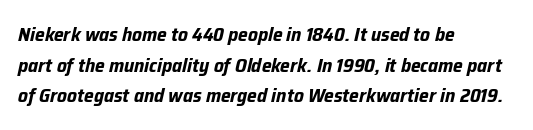
Q: Is the text bold? A: Yes.
Q: Is the text italic (slanted)? A: Yes, it leans right by about 12 degrees.
Q: Is the text underlined? A: No.
Q: How is the paragraph aligned? A: Left-aligned.
Q: Is the spacing between letters normal or unusually wide? A: Normal.
Q: Is the spacing between lines tight, normal or loose? A: Normal.
